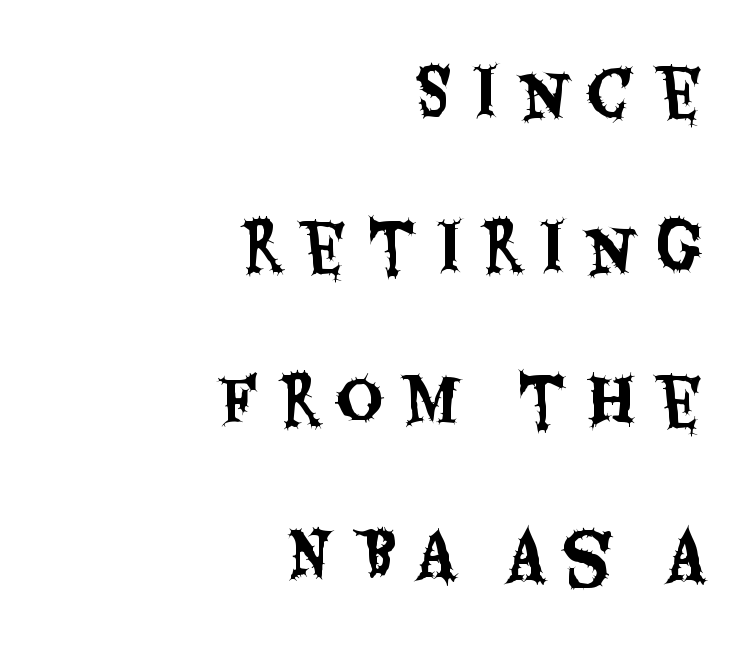
{"serif": "no", "italic": "no", "width": "condensed", "stroke_contrast": "medium", "x_height": "large", "monospaced": "no", "underline": "no", "align": "right", "line_spacing": "loose", "line_spacing_ratio": 2.38, "letter_spacing": "wide", "letter_spacing_em": 0.29, "glyph_px": 65}
